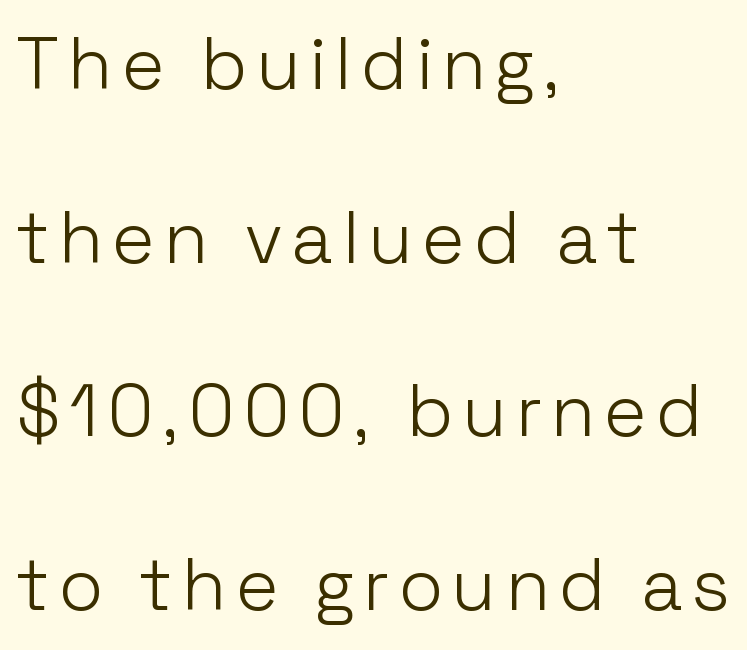
{"serif": "no", "italic": "no", "bold": "no", "weight": "light", "width": "normal", "stroke_contrast": "low", "x_height": "medium", "monospaced": "no", "underline": "no", "align": "left", "line_spacing": "loose", "line_spacing_ratio": 2.38, "glyph_px": 73}
